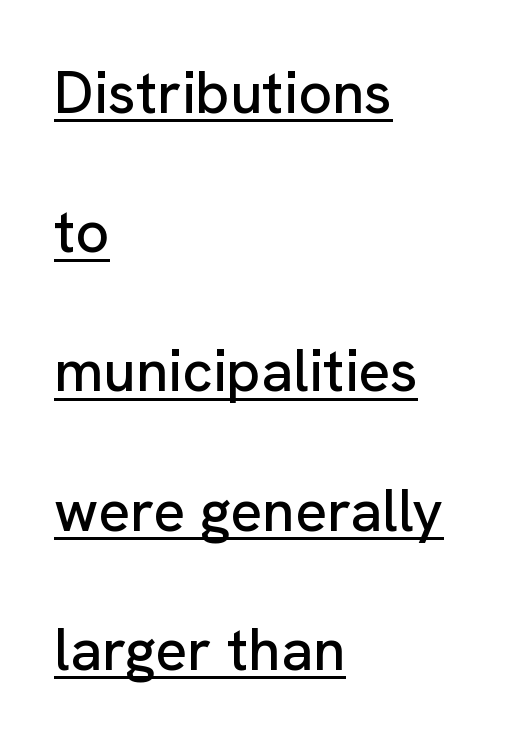
Q: Is the text italic (slanted)? A: No, it is upright.
Q: Is the typeface a serif or a sans-serif typeface? A: Sans-serif.
Q: Is the text underlined? A: Yes.
Q: How is the paragraph aligned? A: Left-aligned.
Q: Is the spacing between letters normal or unusually wide? A: Normal.
Q: Is the spacing between lines tight, normal or loose? A: Loose.
Q: Width (condensed, normal, or wide)? A: Normal.
Q: Stroke contrast? A: Low.
Q: x-height? A: Medium.
Q: Monospaced? A: No.
